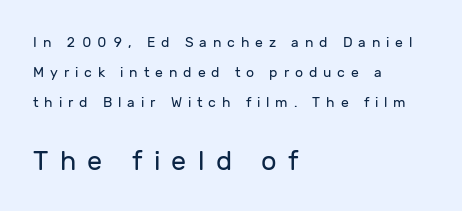
The image shows 27 px text type, upright; set left-aligned, loose line spacing (2.14x), unusually wide letter spacing (+0.42 em), not underlined; the second (bottom) block is 1.93x larger.
